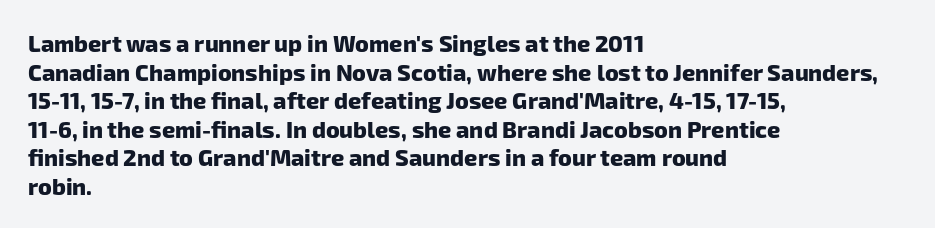
This rendering uses left alignment, leaving the right contour irregular. Nobody touched the tracking dial on this one. Strokes here are thick enough to call this a true bold. Unmarked baselines from the first word to the last.
